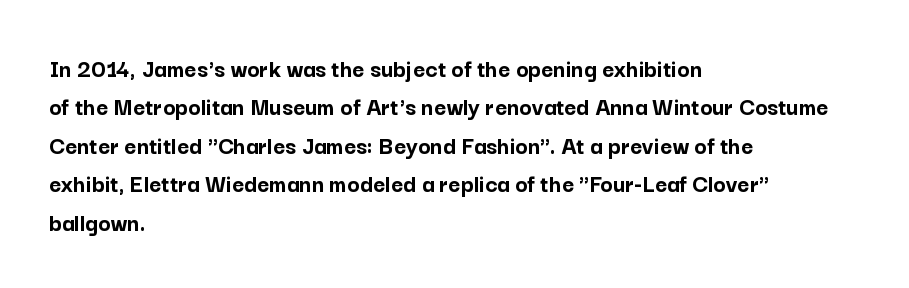
The image shows 26 px bold type, upright; set left-aligned, normal line spacing (1.48x), normal letter spacing, not underlined.
